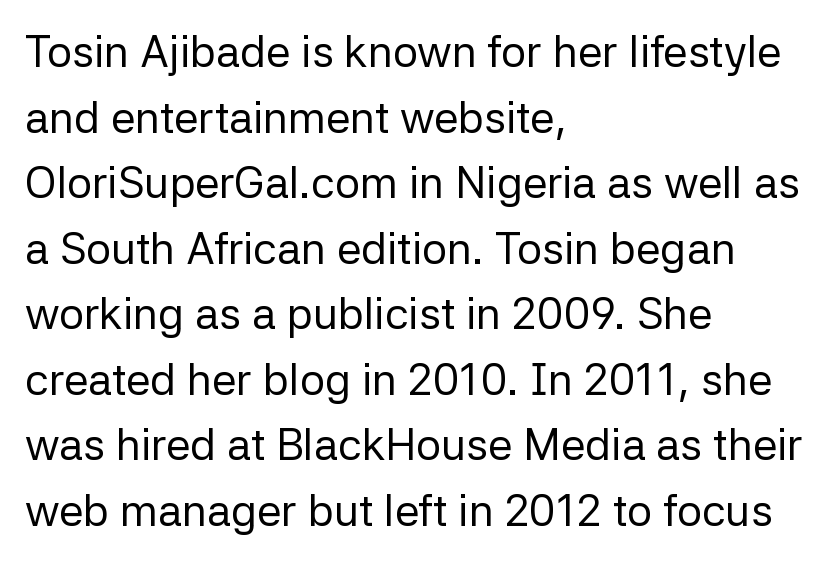
The image shows 44 px regular-weight sans-serif type, upright; set left-aligned, normal line spacing (1.49x), normal letter spacing, not underlined; low stroke contrast and a medium x-height.
